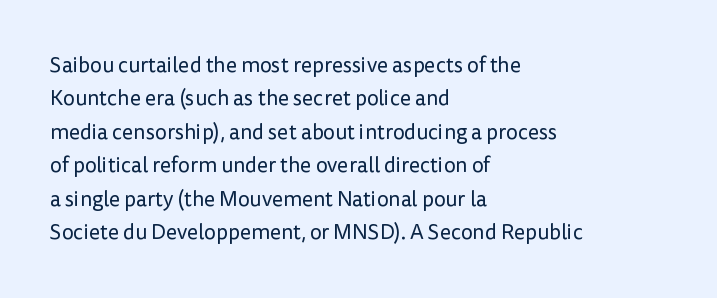
{"italic": "no", "bold": "no", "underline": "no", "align": "left", "line_spacing": "normal", "line_spacing_ratio": 1.59, "letter_spacing": "normal", "letter_spacing_em": 0.0, "glyph_px": 21}
